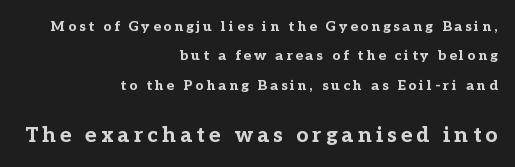
Q: Is the text bold? A: Yes.
Q: Is the text italic (slanted)? A: No, it is upright.
Q: Is the text underlined? A: No.
Q: How is the paragraph aligned? A: Right-aligned.
Q: Is the spacing between letters normal or unusually wide? A: Unusually wide.
Q: Is the spacing between lines tight, normal or loose? A: Loose.
Q: Which block of text is set in a larger size, the first (top) or the second (bottom)? A: The second (bottom) one.
